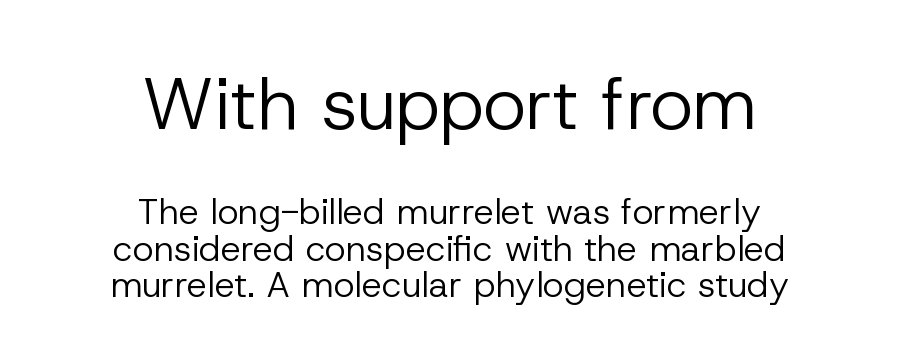
The image shows 73 px regular-weight sans-serif type, upright; set centered, tight line spacing (1.02x), normal letter spacing, not underlined; the first (top) block is 2.03x larger; low stroke contrast and a medium x-height.
